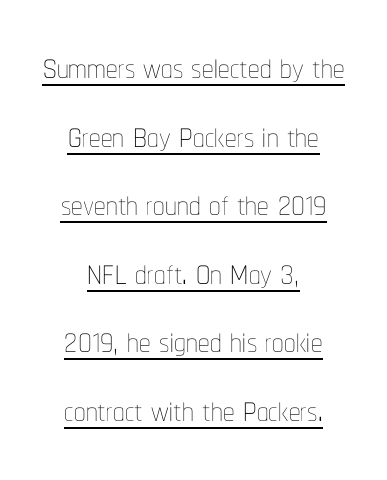
The image shows 46 px thin, condensed type, upright; set centered, normal line spacing (1.49x), normal letter spacing, underlined; low stroke contrast and a medium x-height.
